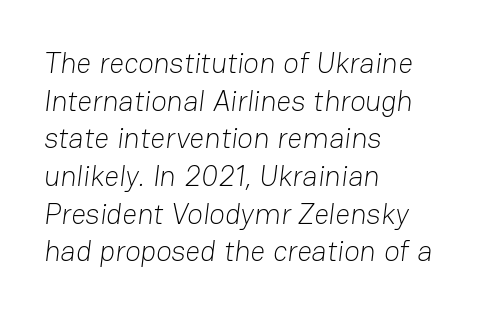
Q: Is the text bold? A: No.
Q: Is the typeface a serif or a sans-serif typeface? A: Sans-serif.
Q: Is the text underlined? A: No.
Q: How is the paragraph aligned? A: Left-aligned.
Q: Is the spacing between letters normal or unusually wide? A: Normal.
Q: Is the spacing between lines tight, normal or loose? A: Normal.
Q: Width (condensed, normal, or wide)? A: Normal.
Q: Stroke contrast? A: Low.
Q: x-height? A: Medium.
Q: Monospaced? A: No.
